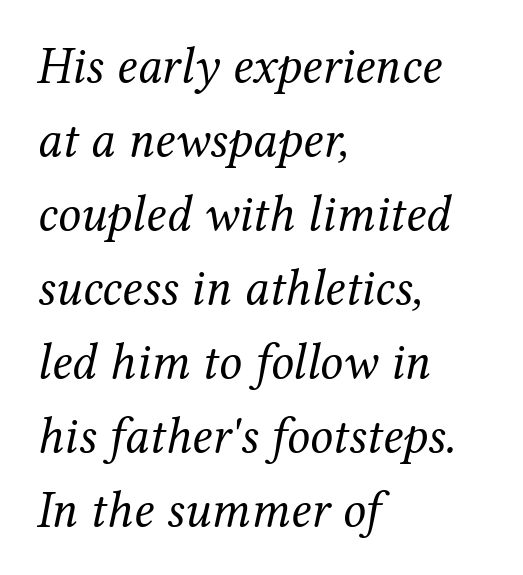
Vertical stems look standard width or narrower in stroke. These lines sit exactly where default settings would place them. The line texture is even and compact thanks to regular tracking. This sample has the flowing, uneven cadence of proportional lettering. Where is the straight margin? On the left.
